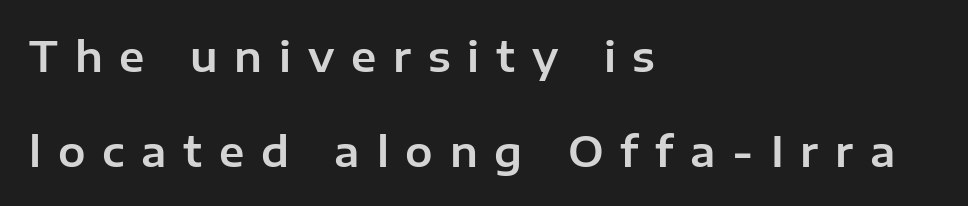
The typography opts for an upright posture over an oblique one. This rendering uses left alignment, leaving the right contour irregular. This is sans-serif lettering, the kind often seen on screens and signage. Spacing verdict: proportional, widths tailored to each character.
